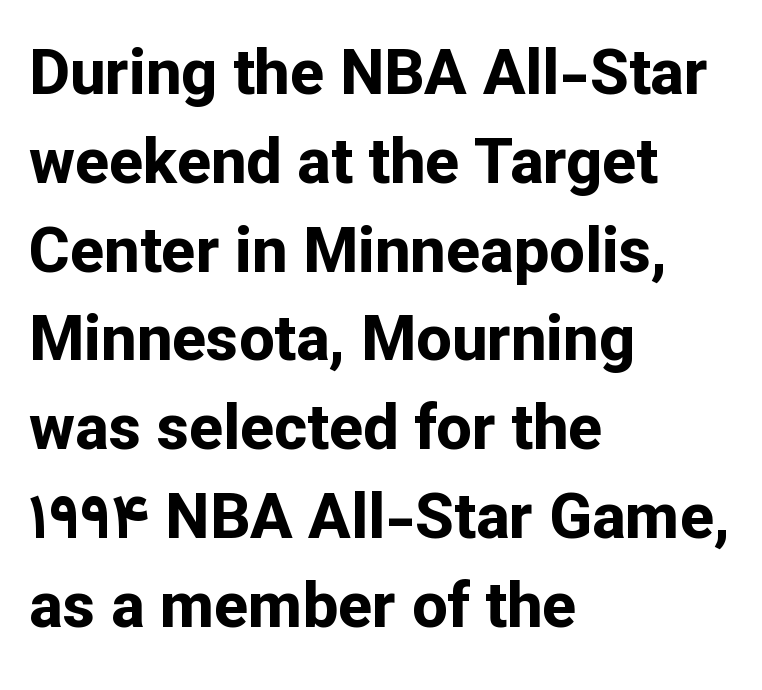
The image shows 63 px bold sans-serif type, upright; set left-aligned, normal line spacing (1.41x), normal letter spacing, not underlined; low stroke contrast and a medium x-height.
